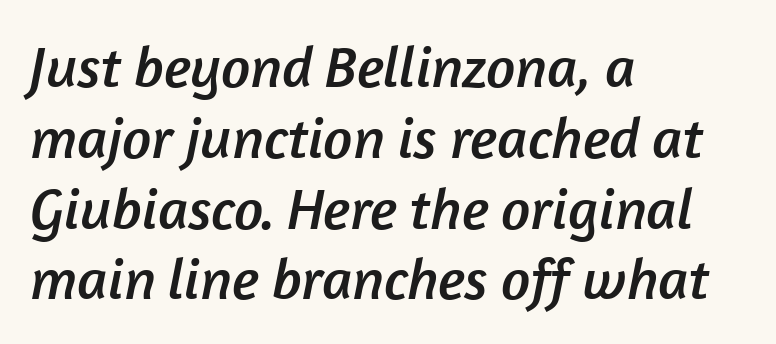
Only glyphs here, with clear space below each row. Is the letter spacing exaggerated? No — it looks like the ordinary default. The face used here is proportionally spaced, like ordinary book or web type. The ragged edge is on the right, which tells us the setting is flush left. Nope, no serifs anywhere on these letters.
